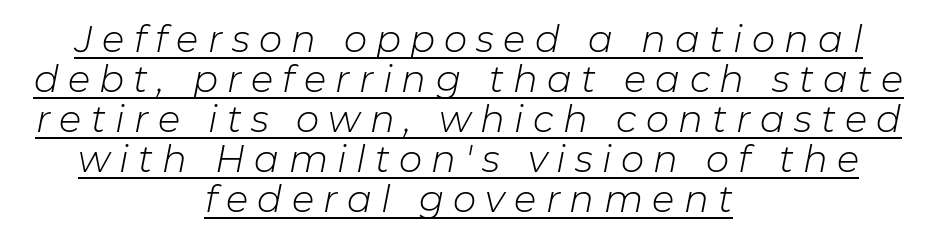
Q: Is the text bold? A: No.
Q: Is the text italic (slanted)? A: Yes, it leans right by about 11 degrees.
Q: Is the text underlined? A: Yes.
Q: How is the paragraph aligned? A: Centered.
Q: Is the spacing between letters normal or unusually wide? A: Unusually wide.
Q: Is the spacing between lines tight, normal or loose? A: Tight.
Q: Width (condensed, normal, or wide)? A: Normal.
Q: Stroke contrast? A: Low.
Q: x-height? A: Medium.
Q: Monospaced? A: No.
